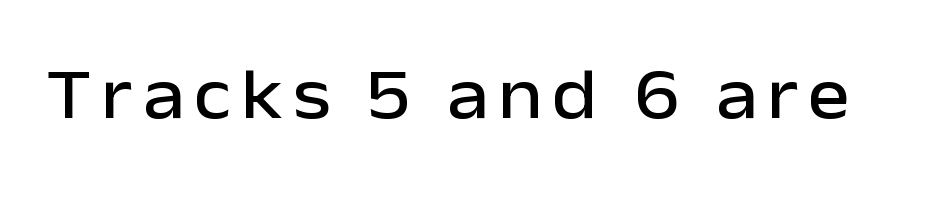
Q: Is the text italic (slanted)? A: No, it is upright.
Q: Is the typeface a serif or a sans-serif typeface? A: Sans-serif.
Q: Is the text underlined? A: No.
Q: Width (condensed, normal, or wide)? A: Normal.
Q: Stroke contrast? A: Low.
Q: x-height? A: Medium.
Q: Monospaced? A: No.
